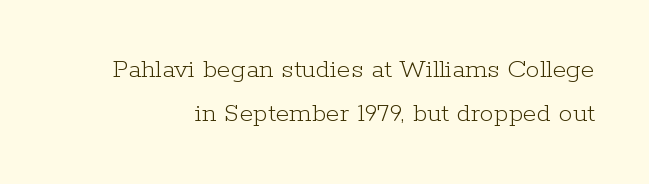
Q: Is the text bold? A: No.
Q: Is the text italic (slanted)? A: No, it is upright.
Q: Is the typeface a serif or a sans-serif typeface? A: Serif.
Q: Is the text underlined? A: No.
Q: Is the spacing between letters normal or unusually wide? A: Normal.
Q: Is the spacing between lines tight, normal or loose? A: Normal.
Q: Width (condensed, normal, or wide)? A: Normal.
Q: Stroke contrast? A: Low.
Q: x-height? A: Medium.
Q: Monospaced? A: No.
